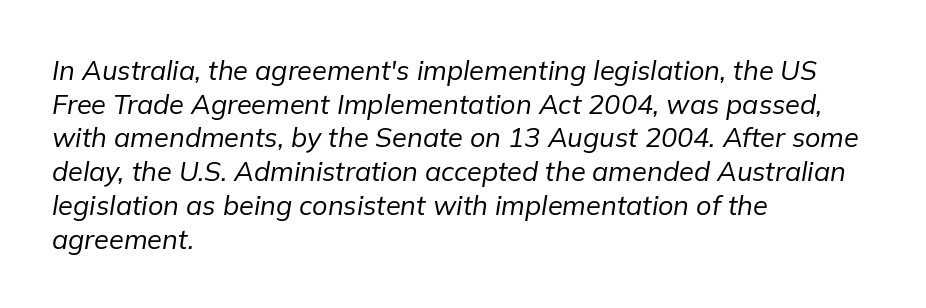
The image shows 27 px text type, italic (leaning right); set left-aligned, normal line spacing (1.25x), normal letter spacing, not underlined.
